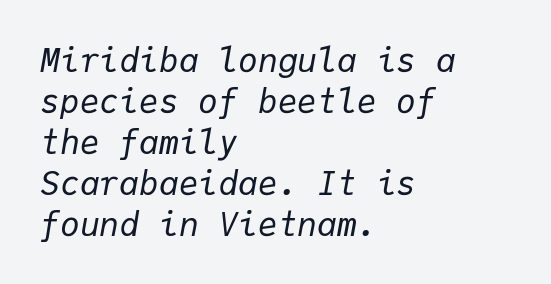
The passage shown is typed in a monospace face where columns stay perfectly aligned. Nobody touched the tracking dial on this one. The lines are quadded left. Characters are canted at an angle relative to the baseline's perpendicular. The font is comparable to plain body text, perhaps lighter.
